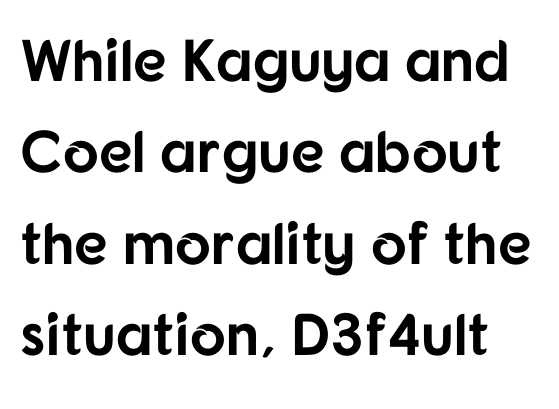
Nope, no serifs anywhere on these letters. Rendered with straight, roman letterforms. The rendering uses a bold face; every stroke is thick and dark. Varying glyph widths throughout — classic text-font behaviour. Inter-character spacing is left at the font's built-in metrics. Whoever set this chose a conventional vertical rhythm.
